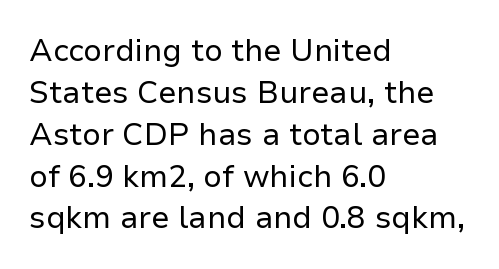
The image shows 31 px regular-weight sans-serif type, upright; set left-aligned, normal line spacing (1.35x), normal letter spacing, not underlined; low stroke contrast and a medium x-height.
